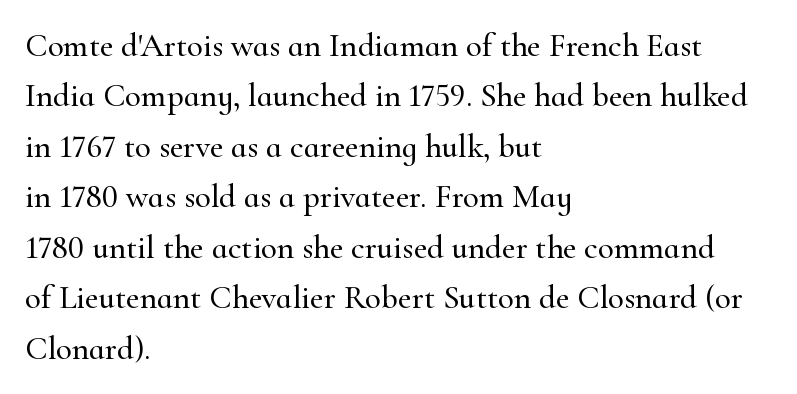
Q: Is the text italic (slanted)? A: No, it is upright.
Q: Is the typeface a serif or a sans-serif typeface? A: Serif.
Q: Is the text underlined? A: No.
Q: How is the paragraph aligned? A: Left-aligned.
Q: Is the spacing between letters normal or unusually wide? A: Normal.
Q: Is the spacing between lines tight, normal or loose? A: Normal.
Q: Width (condensed, normal, or wide)? A: Normal.
Q: Stroke contrast? A: High.
Q: x-height? A: Small.
Q: Monospaced? A: No.
